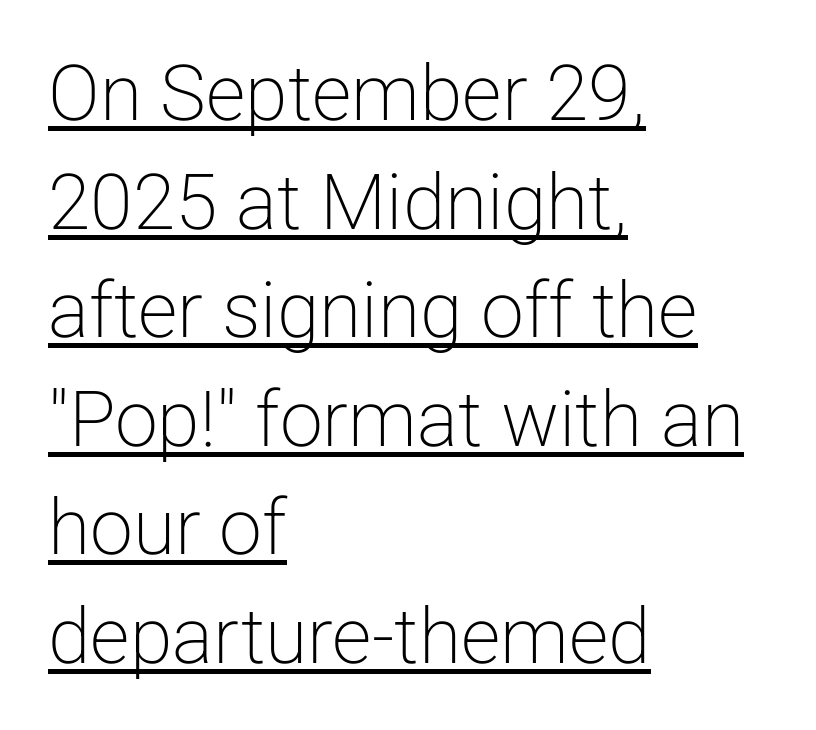
{"serif": "no", "italic": "no", "bold": "no", "weight": "light", "width": "normal", "stroke_contrast": "low", "x_height": "medium", "monospaced": "no", "underline": "yes", "align": "left", "line_spacing": "normal", "line_spacing_ratio": 1.41, "letter_spacing": "normal", "letter_spacing_em": 0.0, "glyph_px": 77}
